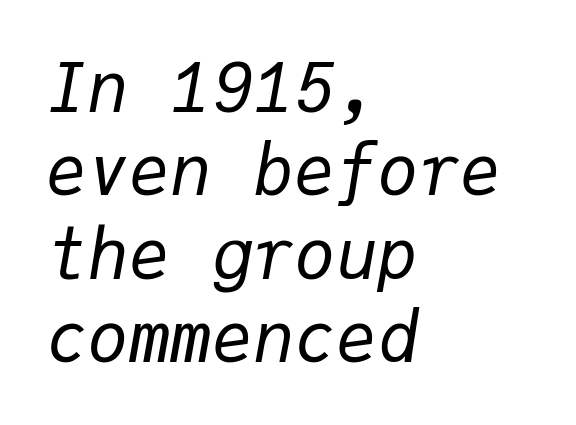
The image shows 69 px regular-weight type, italic (leaning right), monospaced; set left-aligned, line spacing 1.21x, normal letter spacing, not underlined; low stroke contrast and a medium x-height.
